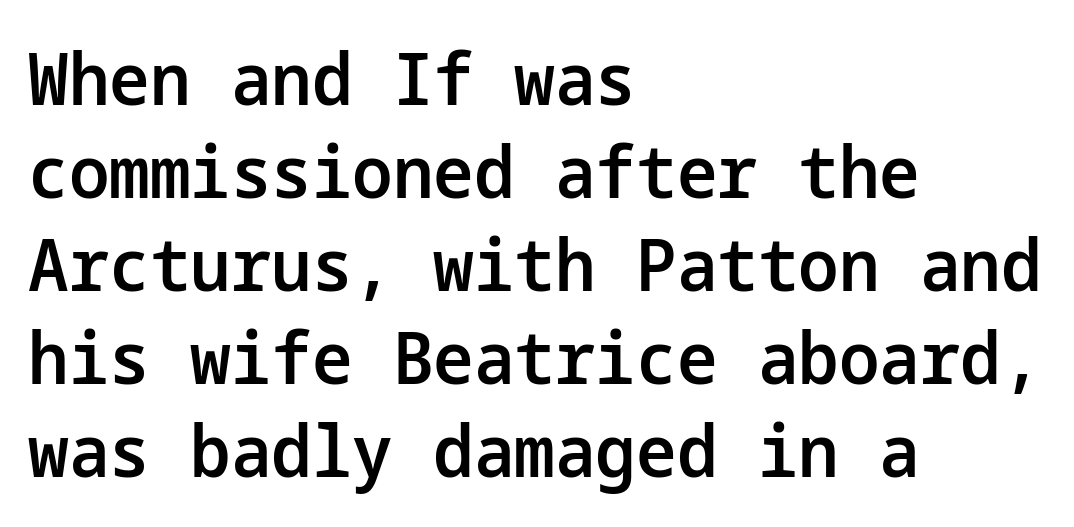
The rendering anchors every line to the left-hand side. The words here are not underlined. Classification — sans serif. Firm but not heavy-handed strokes: this text is semibold. No italicization has been applied; the sample stays upright. Students, note that the glyphs here touch the page at normal intervals.
